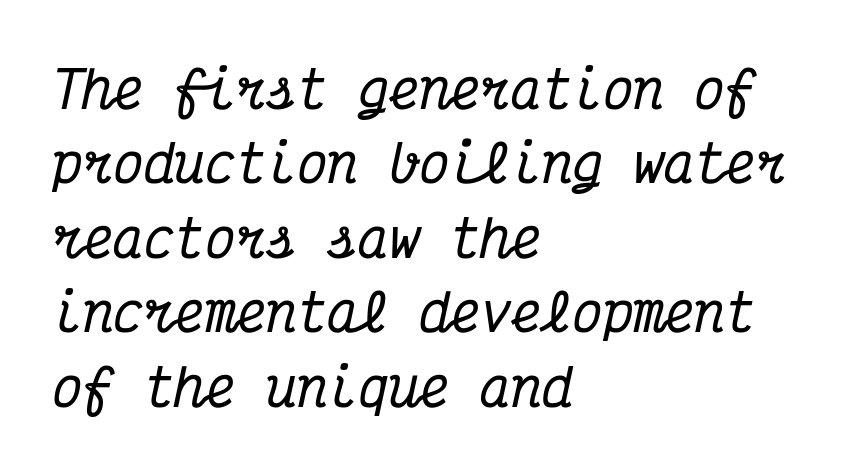
{"serif": "yes", "italic": "yes", "lean": "right", "slant_degrees": 12, "width": "condensed", "stroke_contrast": "medium", "x_height": "medium", "monospaced": "yes", "underline": "no", "align": "left", "line_spacing": "normal", "line_spacing_ratio": 1.46, "letter_spacing": "normal", "letter_spacing_em": 0.0, "glyph_px": 51}
